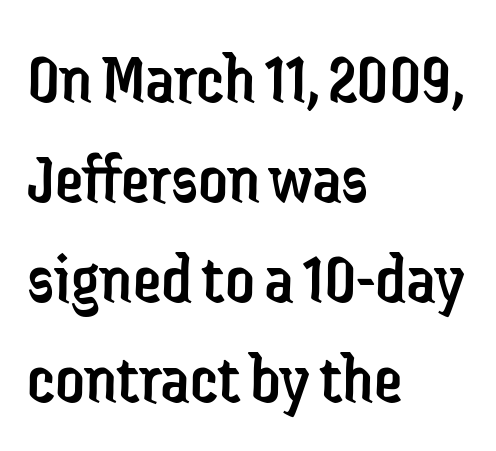
The image shows 72 px regular-weight, condensed sans-serif type, upright; set left-aligned, normal line spacing (1.39x), normal letter spacing, not underlined; low stroke contrast and a medium x-height.
